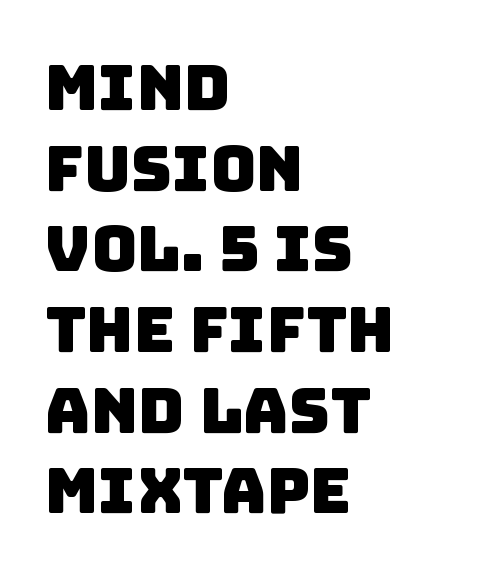
{"serif": "no", "width": "normal", "stroke_contrast": "low", "x_height": "large", "monospaced": "no", "underline": "no", "align": "left", "line_spacing": "normal", "line_spacing_ratio": 1.28, "letter_spacing": "normal", "letter_spacing_em": 0.0, "glyph_px": 63}
